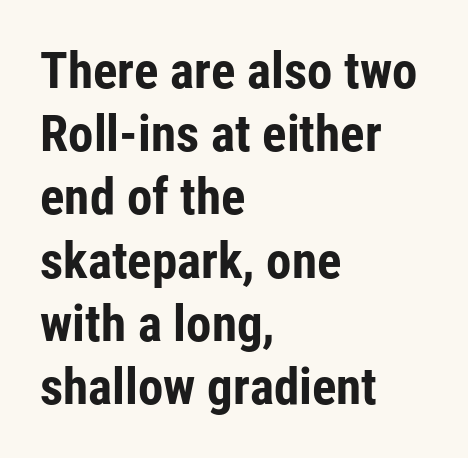
Q: Is the text bold? A: Yes.
Q: Is the text italic (slanted)? A: No, it is upright.
Q: Is the typeface a serif or a sans-serif typeface? A: Sans-serif.
Q: Is the text underlined? A: No.
Q: How is the paragraph aligned? A: Left-aligned.
Q: Is the spacing between letters normal or unusually wide? A: Normal.
Q: Width (condensed, normal, or wide)? A: Condensed.
Q: Stroke contrast? A: Low.
Q: x-height? A: Medium.
Q: Monospaced? A: No.
